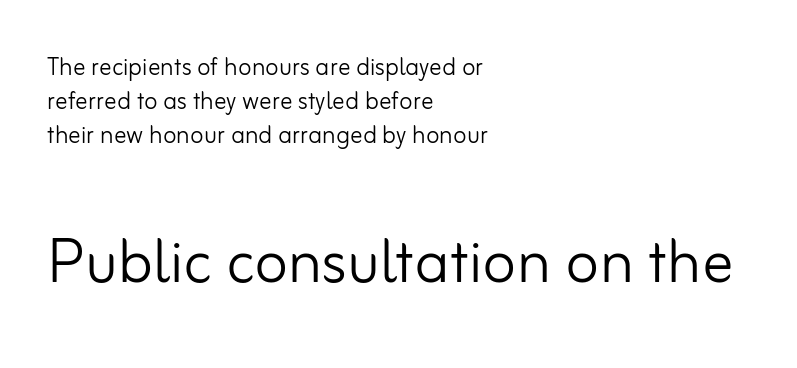
Q: Is the text bold? A: No.
Q: Is the text italic (slanted)? A: No, it is upright.
Q: Is the typeface a serif or a sans-serif typeface? A: Sans-serif.
Q: Is the text underlined? A: No.
Q: How is the paragraph aligned? A: Left-aligned.
Q: Is the spacing between letters normal or unusually wide? A: Normal.
Q: Is the spacing between lines tight, normal or loose? A: Tight.
Q: Which block of text is set in a larger size, the first (top) or the second (bottom)? A: The second (bottom) one.
Q: Width (condensed, normal, or wide)? A: Normal.
Q: Stroke contrast? A: Low.
Q: x-height? A: Small.
Q: Monospaced? A: No.
